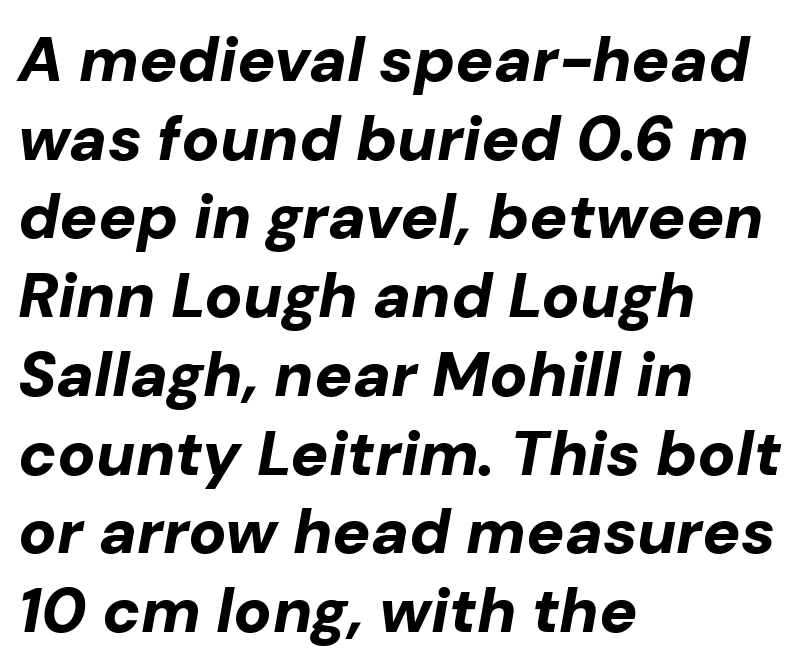
Q: Is the text bold? A: Yes.
Q: Is the text italic (slanted)? A: Yes, it leans right by about 10 degrees.
Q: Is the text underlined? A: No.
Q: How is the paragraph aligned? A: Left-aligned.
Q: Is the spacing between letters normal or unusually wide? A: Normal.
Q: Is the spacing between lines tight, normal or loose? A: Normal.
Q: Width (condensed, normal, or wide)? A: Normal.
Q: Stroke contrast? A: Low.
Q: x-height? A: Medium.
Q: Monospaced? A: No.
